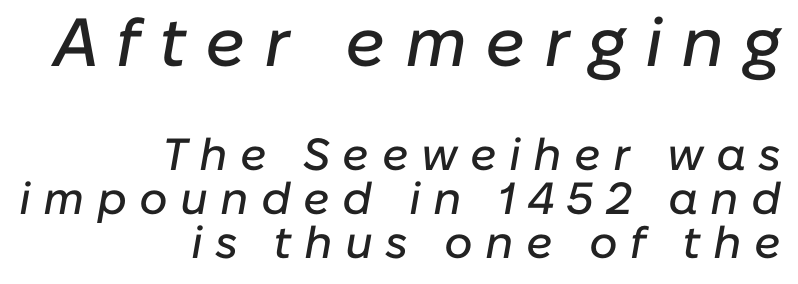
Glyph-to-glyph distance is far greater than everyday printed text. Varying glyph widths throughout — classic text-font behaviour. Does the bottom block carry the larger type? No, the top block does. In terms of leading, this rendering errs on the cramped side.
